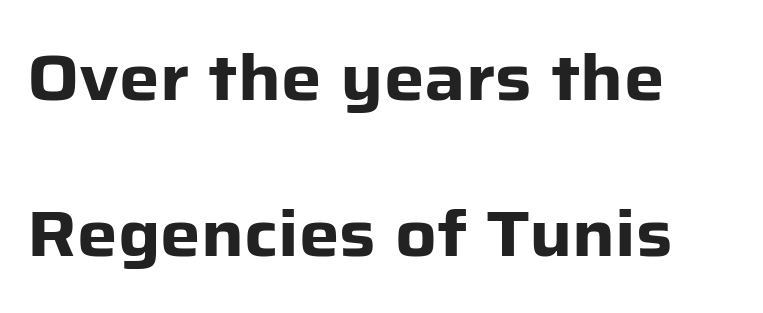
These lines are rendered in a variable-pitch font. The font's upright variant was chosen for this text. What kind of face is this? One without serifs — a sans. Summary of weight: heavy, a full bold. A great deal of white space separates one row of letters from the next.
